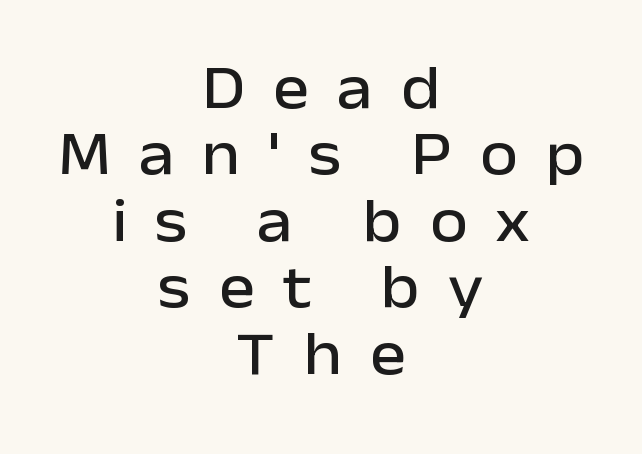
{"serif": "no", "italic": "no", "width": "normal", "stroke_contrast": "low", "x_height": "medium", "monospaced": "no", "underline": "no", "align": "center", "line_spacing": "tight", "line_spacing_ratio": 1.09, "letter_spacing": "wide", "letter_spacing_em": 0.46, "glyph_px": 61}
